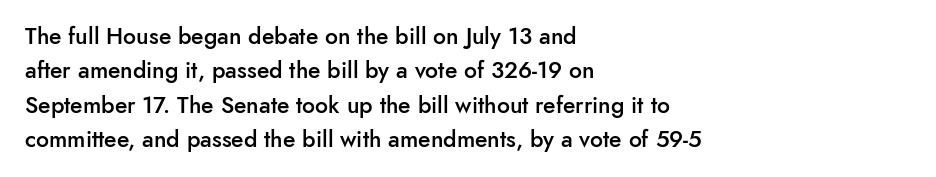
The image shows 23 px text type, upright; set left-aligned, normal line spacing (1.49x), normal letter spacing, not underlined.
